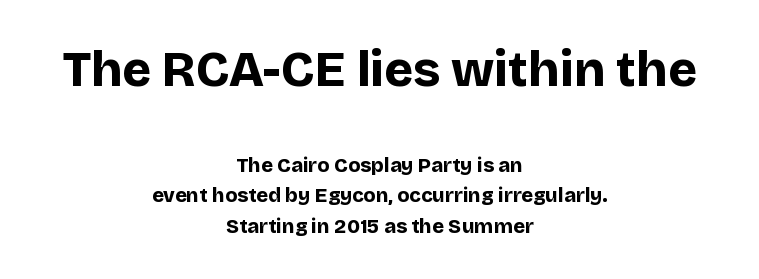
The image shows 49 px bold sans-serif type, upright; set centered, normal line spacing (1.51x), normal letter spacing, not underlined; the first (top) block is 2.45x larger; low stroke contrast and a large x-height.
